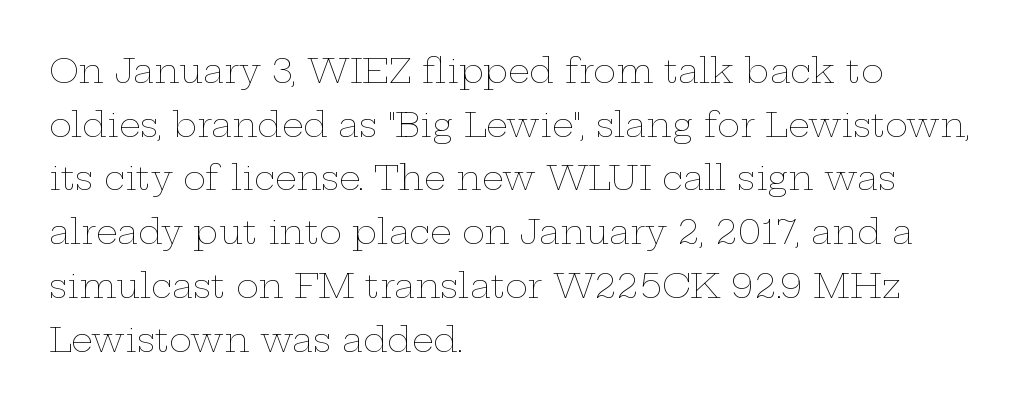
The image shows 34 px thin, wide type, upright; set left-aligned, normal line spacing (1.58x), normal letter spacing, not underlined; low stroke contrast and a medium x-height.
